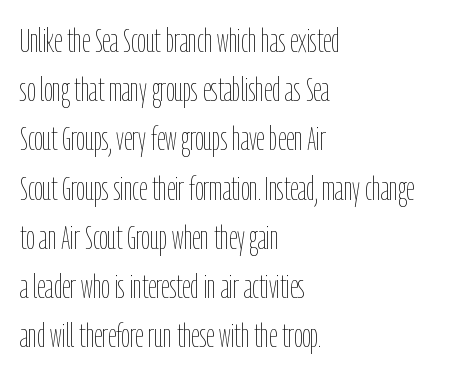
The image shows 33 px thin, condensed type, upright; set left-aligned, normal line spacing (1.49x), normal letter spacing, not underlined; low stroke contrast and a medium x-height.
